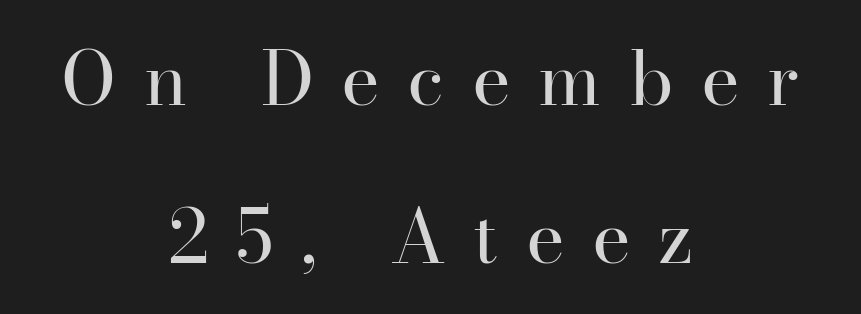
{"serif": "yes", "italic": "no", "bold": "no", "weight": "regular", "width": "normal", "stroke_contrast": "high", "x_height": "small", "monospaced": "no", "underline": "no", "align": "center", "line_spacing": "loose", "line_spacing_ratio": 2.13, "letter_spacing": "wide", "letter_spacing_em": 0.37, "glyph_px": 74}
